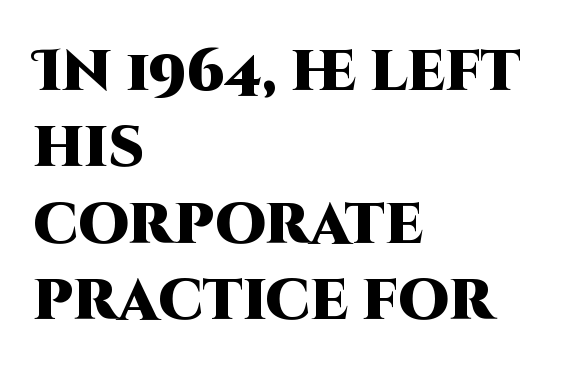
The setting favours the left margin, as ordinary paragraphs usually do. Quick note: not italic, upright. You could not count columns in this text — the font is proportionally spaced. Weight: bold. The glyphs are unaccompanied by any horizontal stroke below them.
